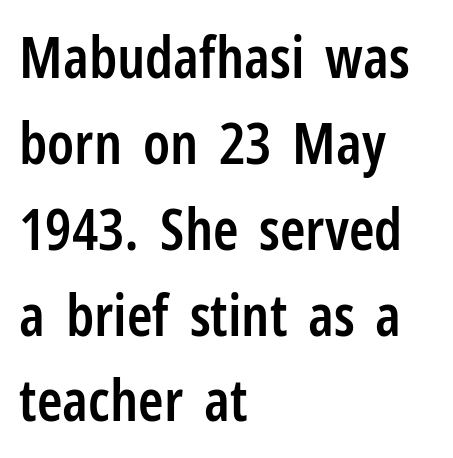
Q: Is the text bold? A: Semi-bold.
Q: Is the text italic (slanted)? A: No, it is upright.
Q: Is the typeface a serif or a sans-serif typeface? A: Sans-serif.
Q: Is the text underlined? A: No.
Q: How is the paragraph aligned? A: Left-aligned.
Q: Is the spacing between letters normal or unusually wide? A: Normal.
Q: Is the spacing between lines tight, normal or loose? A: Normal.
Q: Width (condensed, normal, or wide)? A: Condensed.
Q: Stroke contrast? A: Low.
Q: x-height? A: Medium.
Q: Monospaced? A: No.
